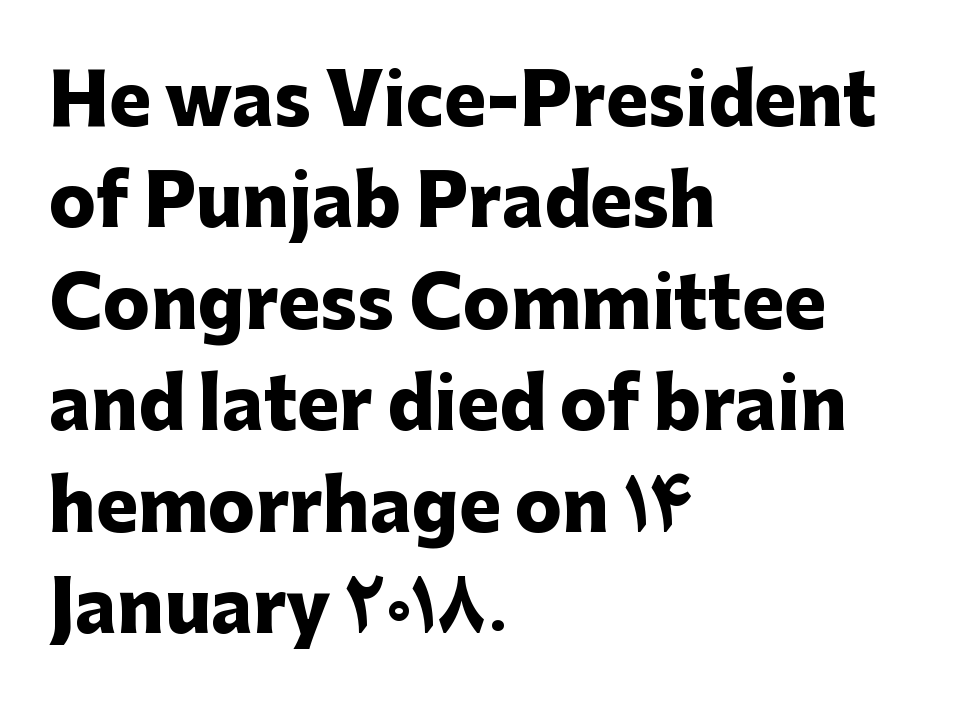
{"serif": "no", "italic": "no", "bold": "yes", "weight": "heavy", "width": "normal", "stroke_contrast": "low", "x_height": "medium", "monospaced": "no", "underline": "no", "align": "left", "line_spacing": "normal", "line_spacing_ratio": 1.45, "letter_spacing": "normal", "letter_spacing_em": 0.0, "glyph_px": 70}
